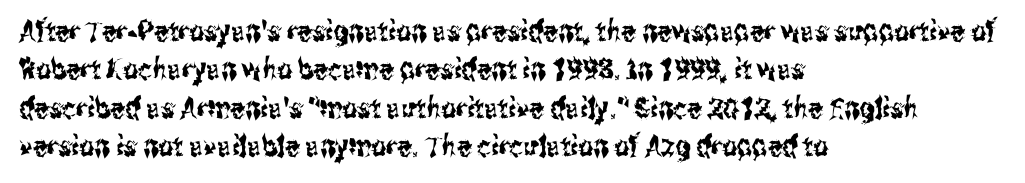
Ordinary non-slanted type is in use. Each new line begins a customary step beneath the previous one. Looks like regular typesetting: each glyph gets only the width it needs. In terms of letterspacing, this is plain default setting. The strip under each line holds only bare page.
